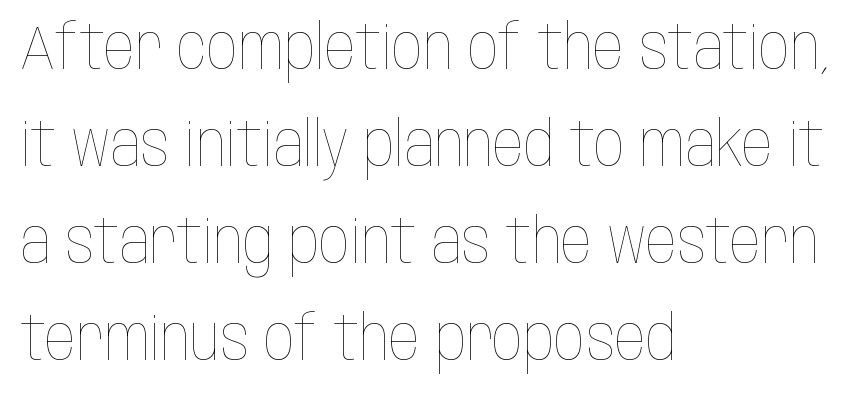
Q: Is the text bold? A: No.
Q: Is the text italic (slanted)? A: No, it is upright.
Q: Is the text underlined? A: No.
Q: How is the paragraph aligned? A: Left-aligned.
Q: Is the spacing between letters normal or unusually wide? A: Normal.
Q: Is the spacing between lines tight, normal or loose? A: Normal.
Q: Width (condensed, normal, or wide)? A: Condensed.
Q: Stroke contrast? A: Low.
Q: x-height? A: Large.
Q: Monospaced? A: No.
